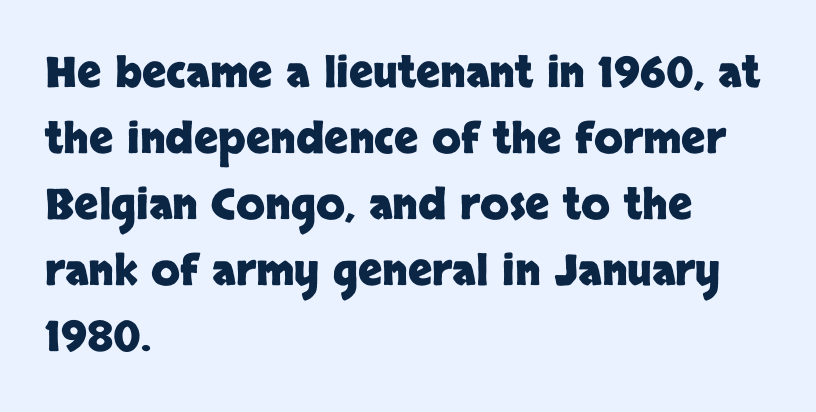
Q: Is the text bold? A: Yes.
Q: Is the text italic (slanted)? A: No, it is upright.
Q: Is the typeface a serif or a sans-serif typeface? A: Sans-serif.
Q: Is the text underlined? A: No.
Q: How is the paragraph aligned? A: Left-aligned.
Q: Is the spacing between letters normal or unusually wide? A: Normal.
Q: Is the spacing between lines tight, normal or loose? A: Normal.
Q: Width (condensed, normal, or wide)? A: Normal.
Q: Stroke contrast? A: Low.
Q: x-height? A: Large.
Q: Monospaced? A: No.
